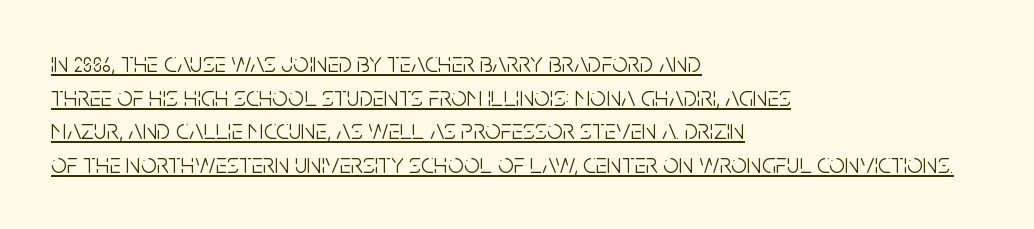
The image shows 28 px light, condensed sans-serif type, upright; set left-aligned, line spacing 1.2x, normal letter spacing, underlined; low stroke contrast and a large x-height.
